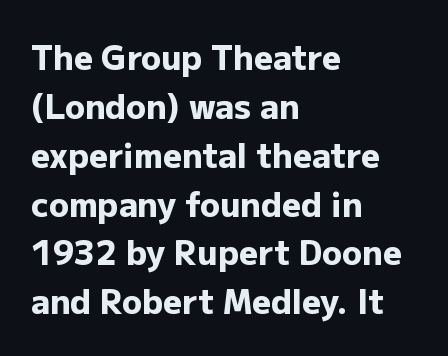
Note the varied advance widths — an 'i' is clearly narrower than an 'm'. Characters follow at the spacing the type designer built in. The vertical gap from one line to the next is medium. Does the type have serifs? No, each stem ends abruptly.
